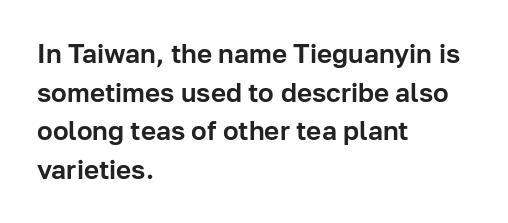
Q: Is the text italic (slanted)? A: No, it is upright.
Q: Is the text underlined? A: No.
Q: How is the paragraph aligned? A: Left-aligned.
Q: Is the spacing between letters normal or unusually wide? A: Normal.
Q: Is the spacing between lines tight, normal or loose? A: Normal.
